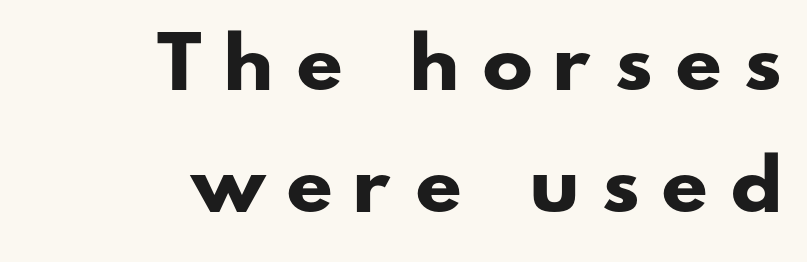
The image shows 68 px heavy, wide sans-serif type; set right-aligned, line spacing 1.79x, unusually wide letter spacing (+0.37 em), not underlined; low stroke contrast and a small x-height.
